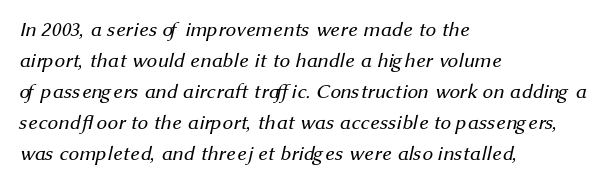
The image shows 21 px text type; set left-aligned, normal line spacing (1.48x), normal letter spacing, not underlined.
